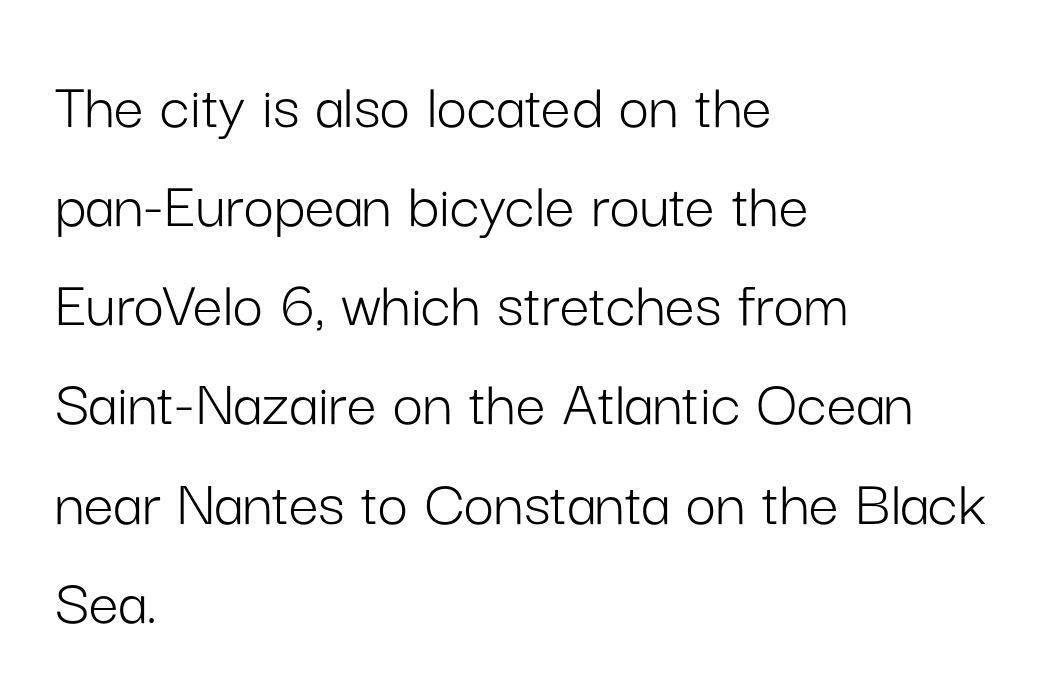
Q: Is the text bold? A: No.
Q: Is the text italic (slanted)? A: No, it is upright.
Q: Is the typeface a serif or a sans-serif typeface? A: Sans-serif.
Q: Is the text underlined? A: No.
Q: How is the paragraph aligned? A: Left-aligned.
Q: Is the spacing between letters normal or unusually wide? A: Normal.
Q: Is the spacing between lines tight, normal or loose? A: Normal.
Q: Width (condensed, normal, or wide)? A: Normal.
Q: Stroke contrast? A: Low.
Q: x-height? A: Medium.
Q: Monospaced? A: No.
